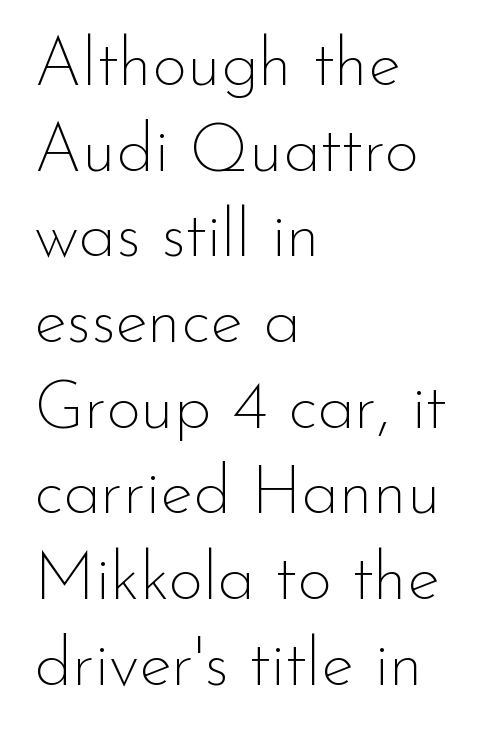
{"serif": "no", "italic": "no", "bold": "no", "weight": "thin", "width": "normal", "stroke_contrast": "low", "x_height": "small", "monospaced": "no", "underline": "no", "align": "left", "line_spacing": "normal", "line_spacing_ratio": 1.26, "letter_spacing": "normal", "letter_spacing_em": 0.0, "glyph_px": 68}
